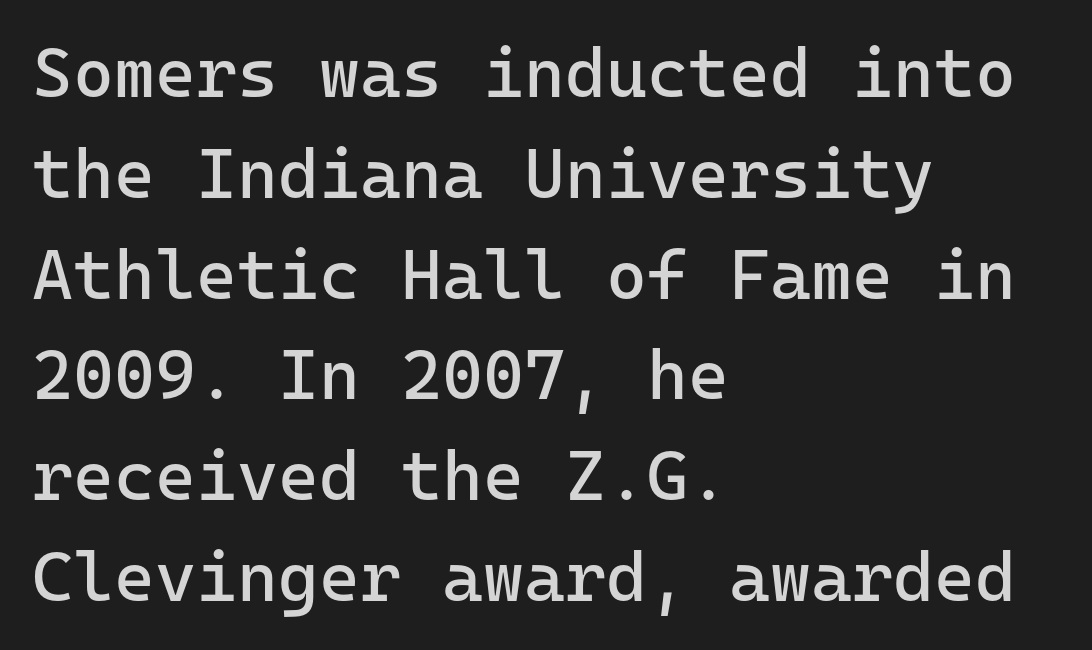
Font category for this specimen: sans-serif. Letters have the restrained weight of plain body copy at most. Compared with typical body copy, the letter spacing here is the same. Has an underline been added? It has not.
